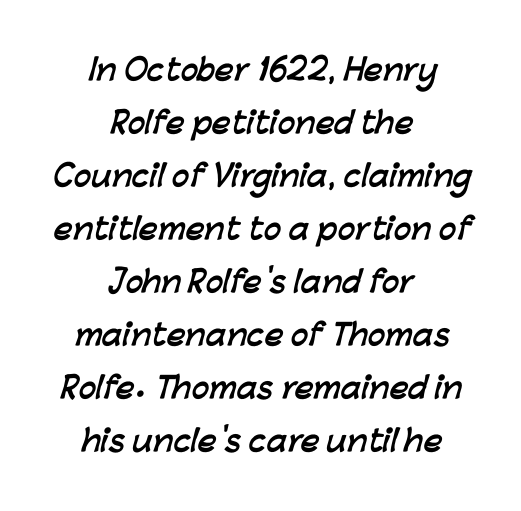
The image shows 29 px semibold sans-serif type; set centered, line spacing 1.83x, normal letter spacing, not underlined; low stroke contrast and a medium x-height.
